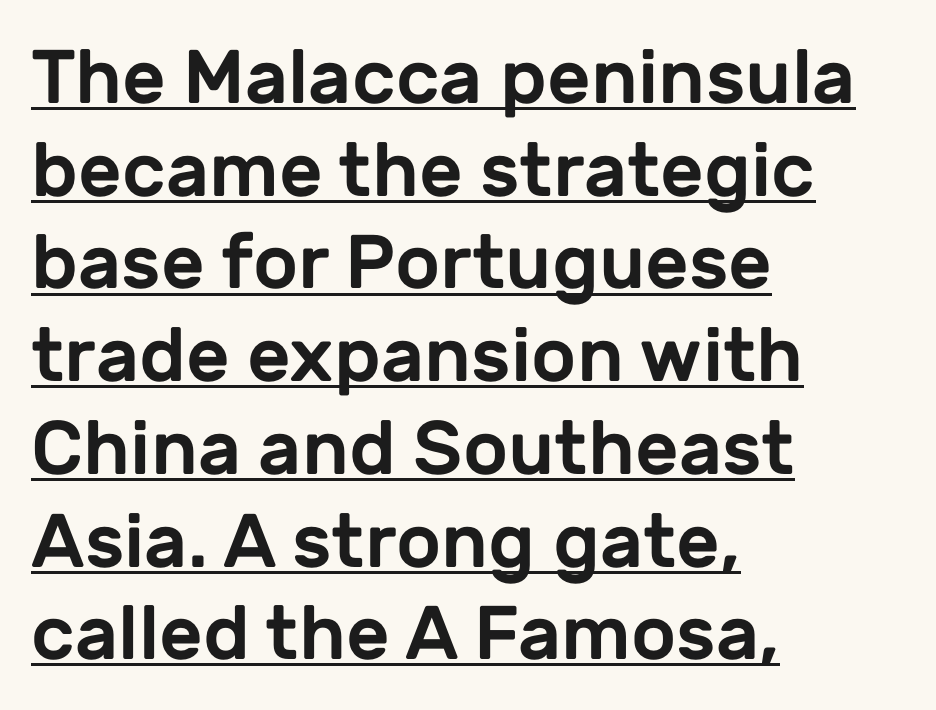
{"serif": "no", "italic": "no", "width": "normal", "stroke_contrast": "low", "x_height": "medium", "monospaced": "no", "underline": "yes", "align": "left", "line_spacing_ratio": 1.22, "letter_spacing": "normal", "letter_spacing_em": 0.0, "glyph_px": 76}
